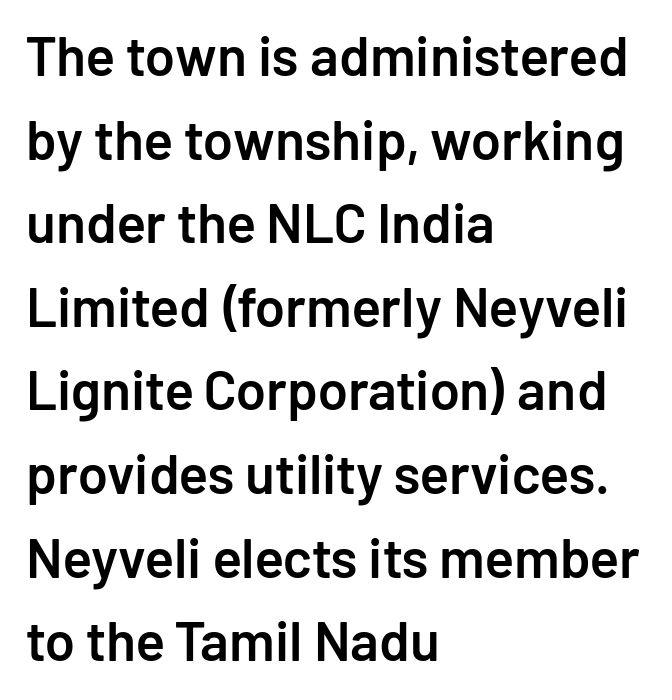
The rendering uses natural spacing where letterforms have individual widths. Leading: standard. Nobody drew a line under any word here. Quick note: not italic, upright.
